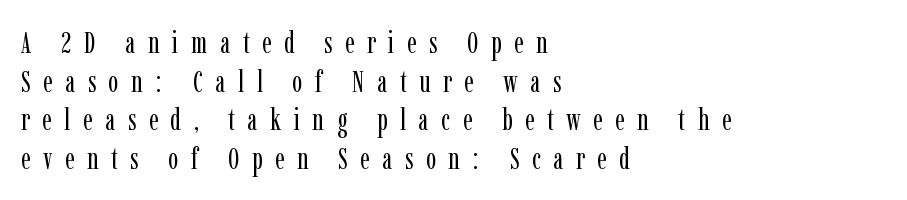
Q: Is the text bold? A: No.
Q: Is the text italic (slanted)? A: No, it is upright.
Q: Is the typeface a serif or a sans-serif typeface? A: Serif.
Q: Is the text underlined? A: No.
Q: How is the paragraph aligned? A: Left-aligned.
Q: Is the spacing between letters normal or unusually wide? A: Unusually wide.
Q: Is the spacing between lines tight, normal or loose? A: Normal.
Q: Width (condensed, normal, or wide)? A: Condensed.
Q: Stroke contrast? A: Low.
Q: x-height? A: Medium.
Q: Monospaced? A: No.
